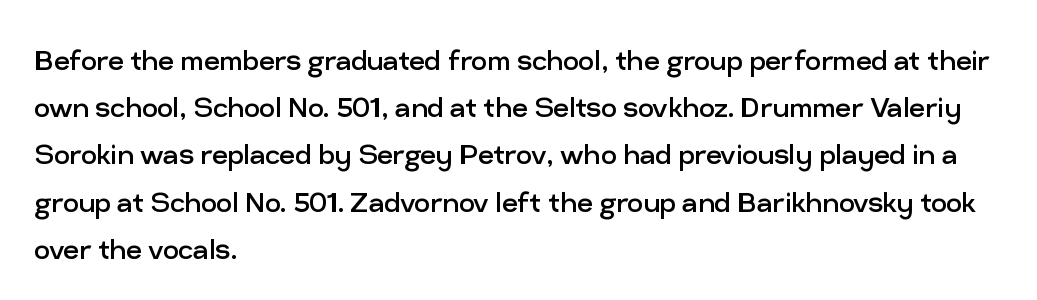
Posture: vertical. How would I describe the line gaps? Plain and ordinary. Type without underlining. Teacher's note: observe the even left margin — that is flush-left alignment. Characters follow at the spacing the type designer built in. Summary of weight: not heavy and not bold.
